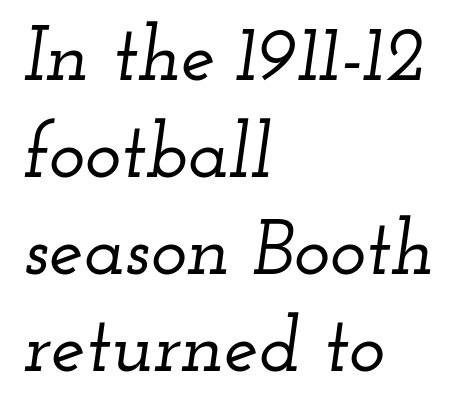
{"serif": "yes", "italic": "yes", "lean": "right", "slant_degrees": 12, "width": "wide", "stroke_contrast": "low", "x_height": "small", "monospaced": "no", "underline": "no", "align": "left", "line_spacing": "normal", "line_spacing_ratio": 1.26, "letter_spacing": "normal", "letter_spacing_em": 0.0, "glyph_px": 77}
